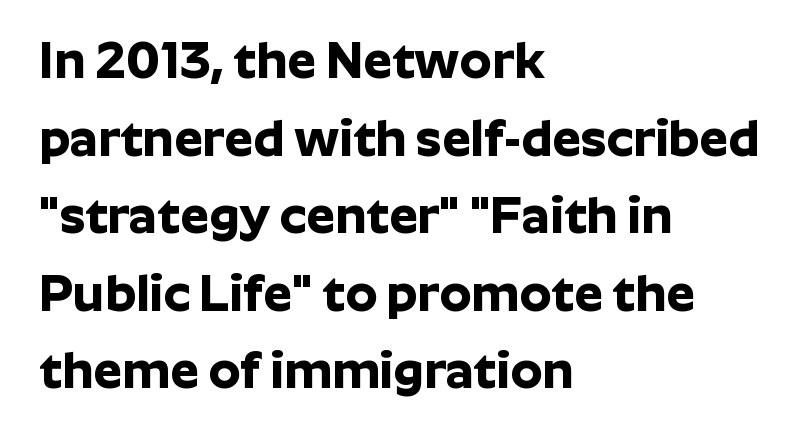
{"serif": "no", "italic": "no", "bold": "yes", "weight": "bold", "width": "normal", "stroke_contrast": "low", "x_height": "medium", "monospaced": "no", "underline": "no", "align": "left", "line_spacing": "normal", "line_spacing_ratio": 1.52, "letter_spacing": "normal", "letter_spacing_em": 0.0, "glyph_px": 51}
